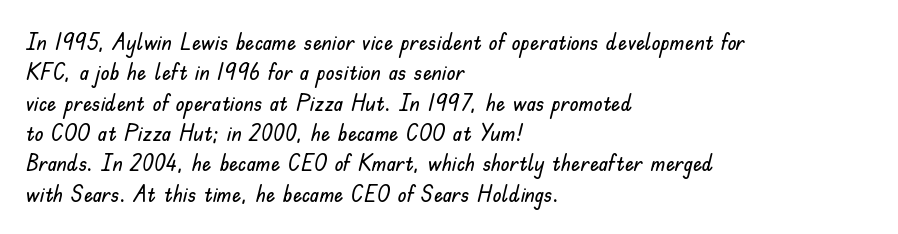
Q: Is the text italic (slanted)? A: Yes.
Q: Is the text underlined? A: No.
Q: How is the paragraph aligned? A: Left-aligned.
Q: Is the spacing between letters normal or unusually wide? A: Normal.
Q: Is the spacing between lines tight, normal or loose? A: Normal.
